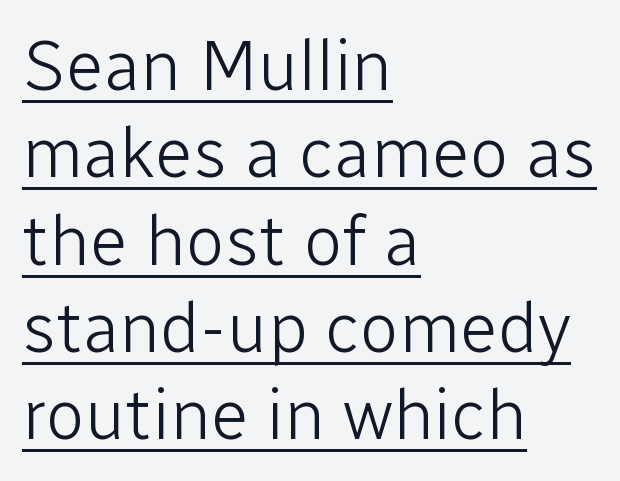
{"serif": "no", "italic": "no", "bold": "no", "weight": "light", "width": "normal", "stroke_contrast": "low", "x_height": "medium", "monospaced": "no", "underline": "yes", "align": "left", "line_spacing_ratio": 1.23, "letter_spacing": "normal", "letter_spacing_em": 0.0, "glyph_px": 71}
